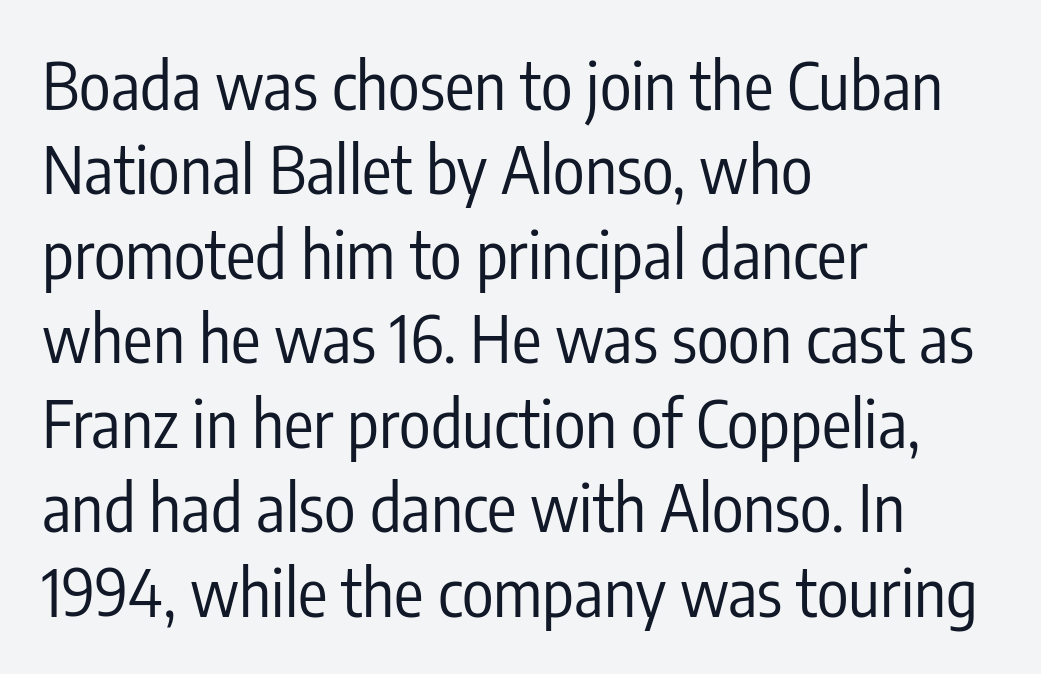
The strokes are not fattened; the text isn't bold. Letterform terminals end flat and unadorned throughout the passage. Looks like regular typesetting: each glyph gets only the width it needs. Look at the tracking — it's just the regular setting, nothing added. Unmarked baselines from the first word to the last. The passage is arranged the way most books set body copy — flush left.
